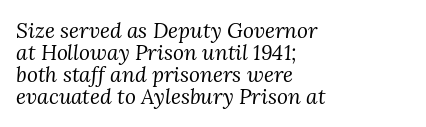
Compared with a typical body face, this is equally light or lighter still. Descenders hang freely into open space. There's an unmistakable incline to the writing here. The rag falls on the right side of this text block.
